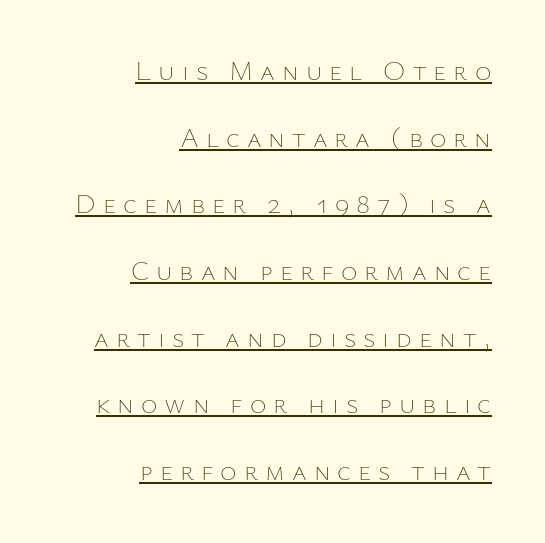
The face used here is proportionally spaced, like ordinary book or web type. Line endings align vertically; line beginnings do not. Emphasis is given by a line drawn under the lettering. Airy leading. These glyphs show unthickened strokes, regular width or finer. Letter spacing: wide.
